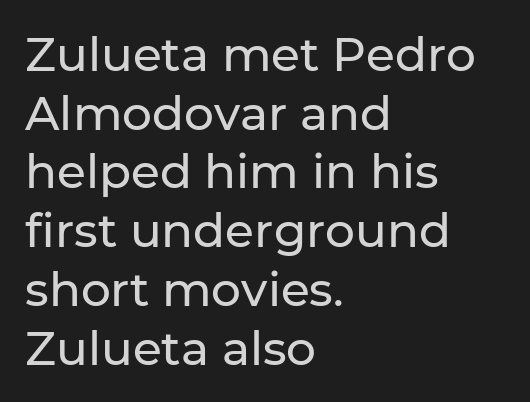
Q: Is the text italic (slanted)? A: No, it is upright.
Q: Is the typeface a serif or a sans-serif typeface? A: Sans-serif.
Q: Is the text underlined? A: No.
Q: How is the paragraph aligned? A: Left-aligned.
Q: Is the spacing between letters normal or unusually wide? A: Normal.
Q: Is the spacing between lines tight, normal or loose? A: Normal.
Q: Width (condensed, normal, or wide)? A: Normal.
Q: Stroke contrast? A: Low.
Q: x-height? A: Medium.
Q: Monospaced? A: No.
